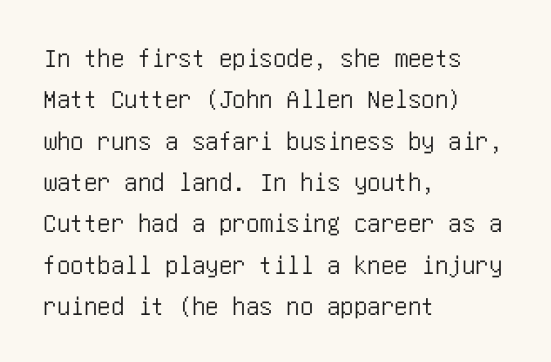
Successive baselines arrive at the customary interval. Short and long lines alike share a common starting point at left. Italic: no, the glyphs are upright roman. Short note: letters normally spaced. Quick note: underline off.
